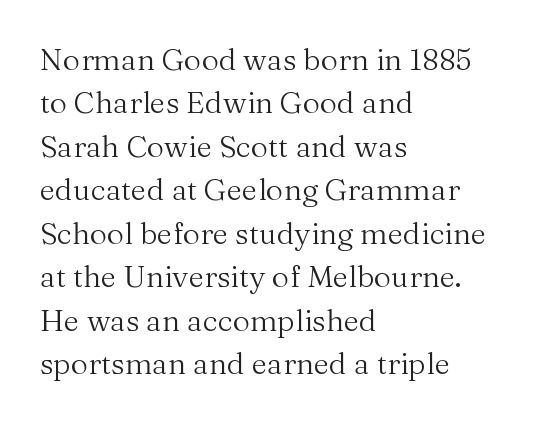
{"serif": "yes", "italic": "no", "bold": "no", "weight": "regular", "width": "normal", "stroke_contrast": "medium", "x_height": "medium", "monospaced": "no", "underline": "no", "align": "left", "line_spacing": "normal", "line_spacing_ratio": 1.45, "letter_spacing": "normal", "letter_spacing_em": 0.0, "glyph_px": 30}
